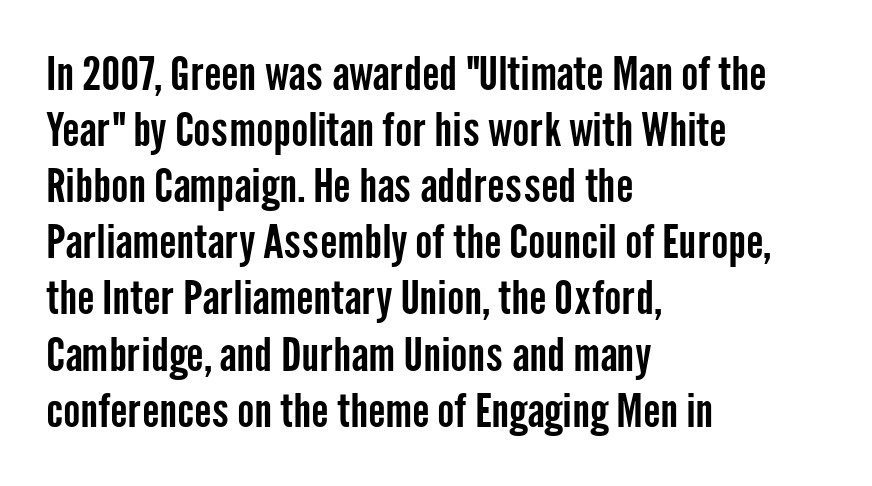
The lettering stays uniformly vertical, giving the passage a roman look. This sample has the flowing, uneven cadence of proportional lettering. No word sits above an underline. To sum up the face: it is a sans, with no serifs.
